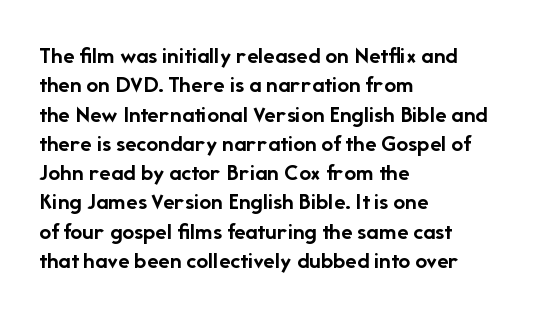
Q: Is the text bold? A: Yes.
Q: Is the text italic (slanted)? A: No, it is upright.
Q: Is the text underlined? A: No.
Q: How is the paragraph aligned? A: Left-aligned.
Q: Is the spacing between letters normal or unusually wide? A: Normal.
